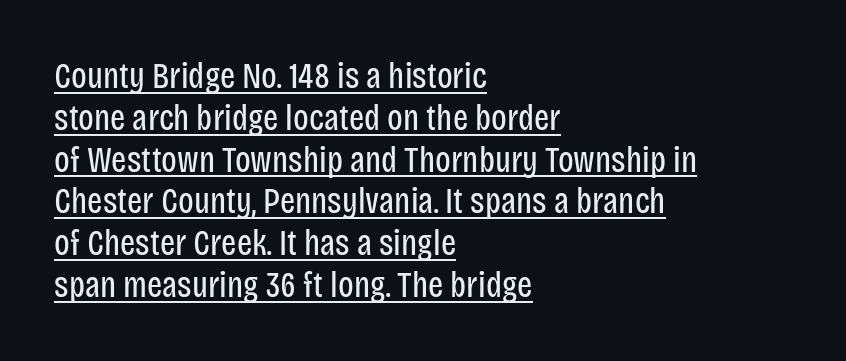
The image shows 36 px regular-weight, condensed sans-serif type, upright; set left-aligned, line spacing 1.16x, normal letter spacing, underlined; low stroke contrast and a large x-height.
